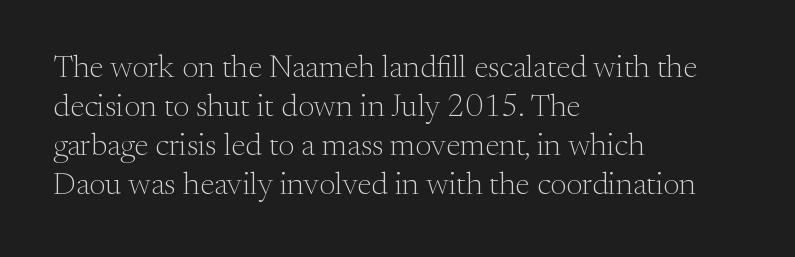
{"serif": "yes", "italic": "no", "bold": "no", "weight": "light", "width": "normal", "stroke_contrast": "medium", "x_height": "small", "monospaced": "no", "underline": "no", "align": "left", "line_spacing_ratio": 1.22, "letter_spacing": "normal", "letter_spacing_em": 0.0, "glyph_px": 32}
